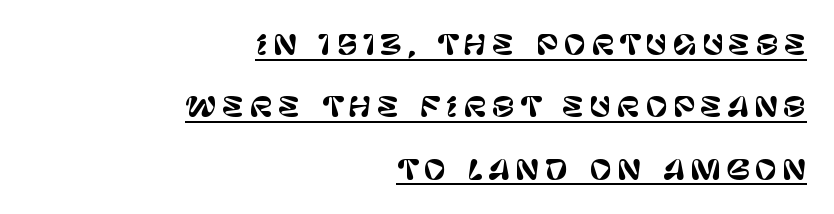
Q: Is the text italic (slanted)? A: Yes.
Q: Is the text underlined? A: Yes.
Q: How is the paragraph aligned? A: Right-aligned.
Q: Is the spacing between letters normal or unusually wide? A: Unusually wide.
Q: Is the spacing between lines tight, normal or loose? A: Loose.
